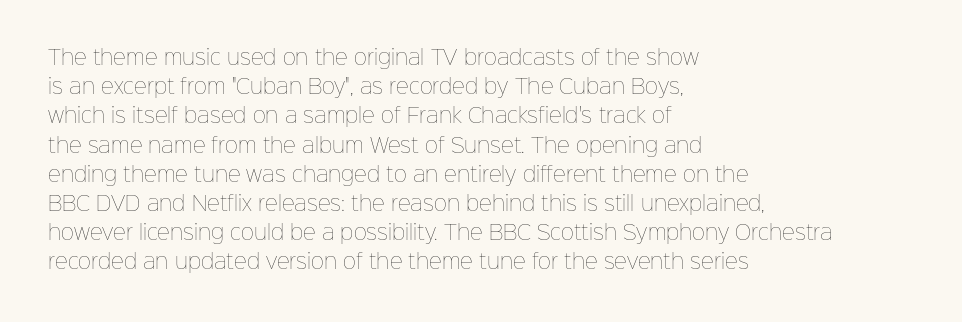
The image shows 20 px text type, upright; set left-aligned, normal line spacing (1.46x), normal letter spacing, not underlined.
